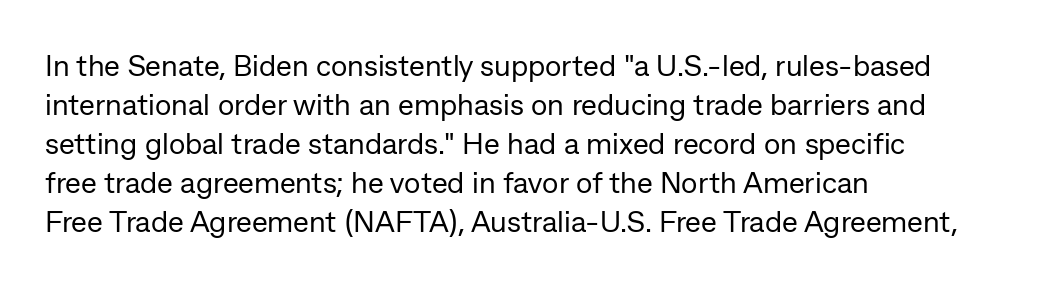
The space between consecutive lines is moderate. Letterform terminals end flat and unadorned throughout the passage. Between one letter and the next there's only the usual sliver of space. The area under the type is left untouched.
